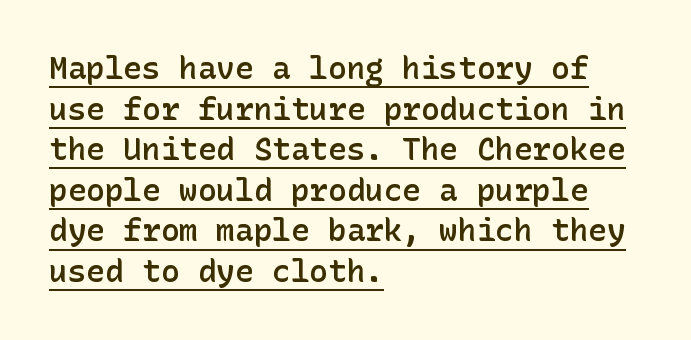
{"serif": "no", "italic": "no", "bold": "semi", "weight": "semibold", "width": "normal", "stroke_contrast": "low", "x_height": "medium", "underline": "yes", "align": "left", "line_spacing": "normal", "line_spacing_ratio": 1.31, "letter_spacing": "normal", "letter_spacing_em": 0.0, "glyph_px": 31}
